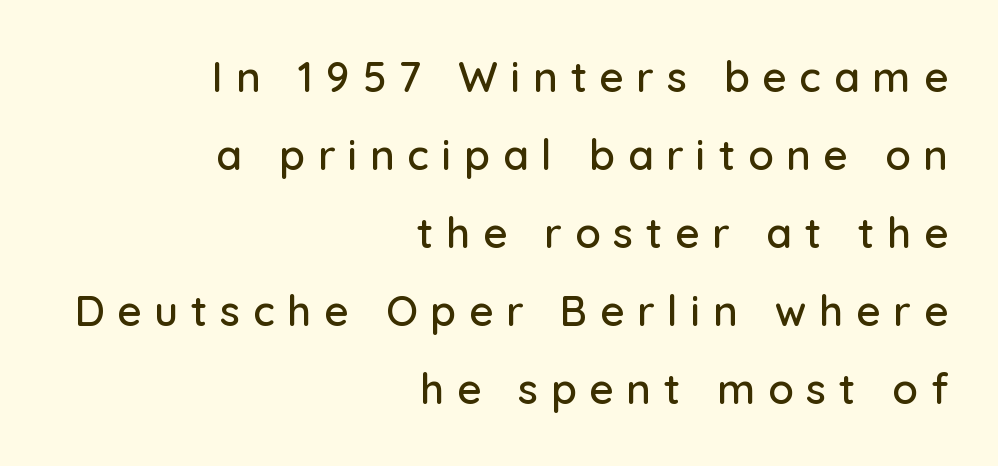
The image shows 42 px sans-serif type, upright; set right-aligned, line spacing 1.86x, unusually wide letter spacing (+0.3 em), not underlined; low stroke contrast and a medium x-height.
